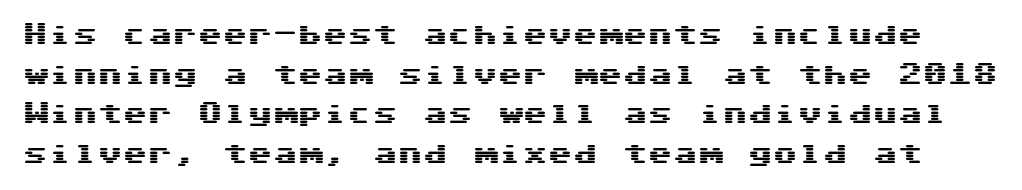
The image shows 25 px text type, upright; set normal line spacing (1.59x), normal letter spacing, not underlined.
